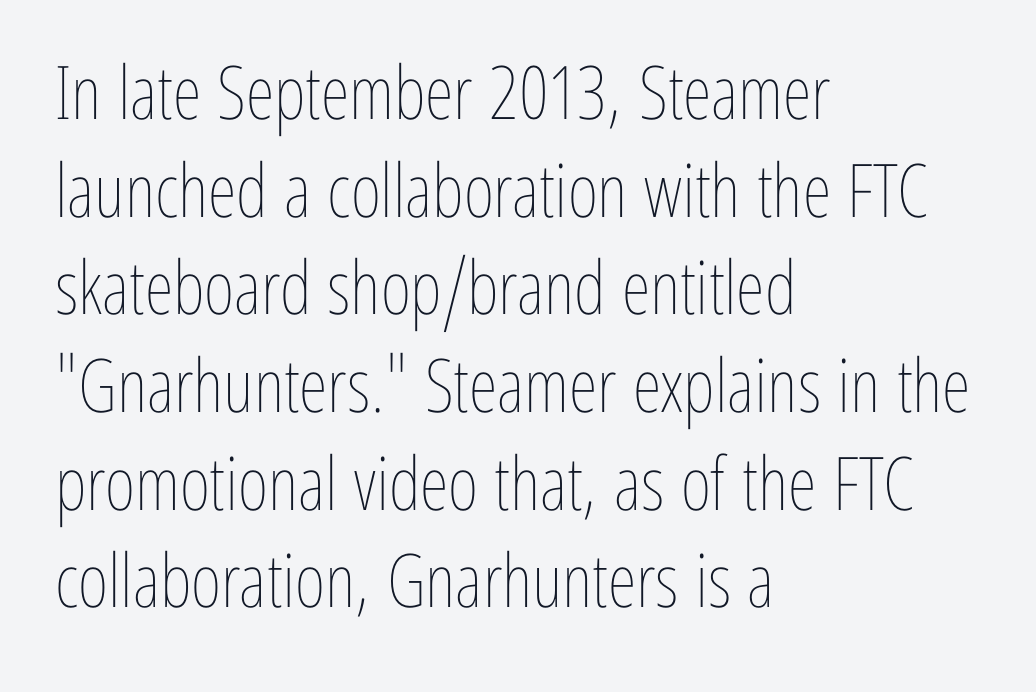
The image shows 74 px thin, condensed type, upright; set left-aligned, normal line spacing (1.32x), normal letter spacing, not underlined; low stroke contrast and a medium x-height.
